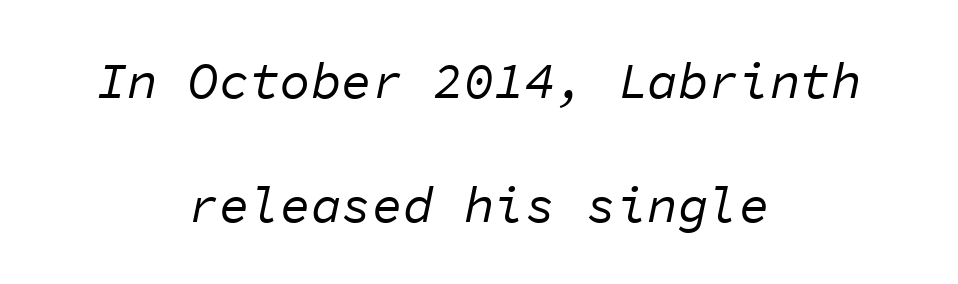
The image shows 51 px regular-weight type, italic (leaning right), monospaced; set centered, loose line spacing (2.44x), normal letter spacing, not underlined; low stroke contrast and a medium x-height.
